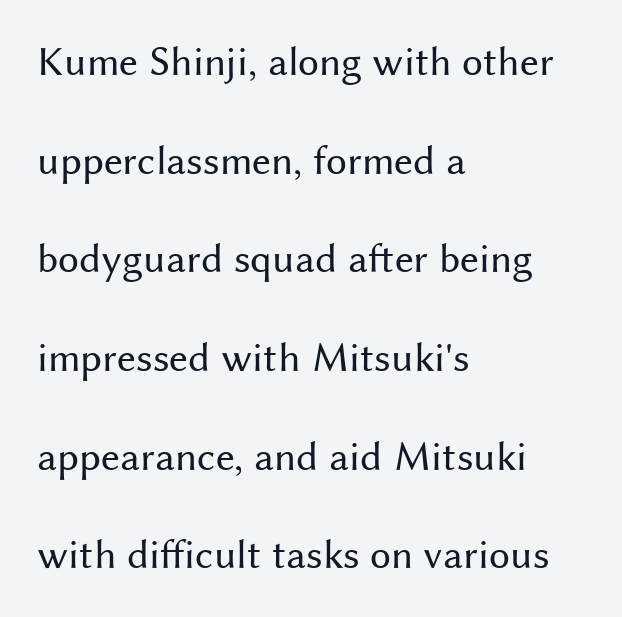
Q: Is the text bold? A: No.
Q: Is the text italic (slanted)? A: No, it is upright.
Q: Is the typeface a serif or a sans-serif typeface? A: Sans-serif.
Q: Is the text underlined? A: No.
Q: How is the paragraph aligned? A: Left-aligned.
Q: Is the spacing between letters normal or unusually wide? A: Normal.
Q: Is the spacing between lines tight, normal or loose? A: Loose.
Q: Width (condensed, normal, or wide)? A: Normal.
Q: Stroke contrast? A: Medium.
Q: x-height? A: Medium.
Q: Monospaced? A: No.
